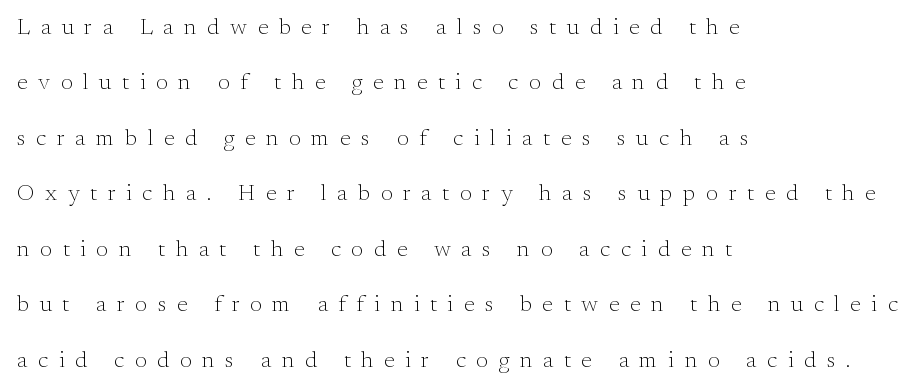
The image shows 23 px text type, upright; set left-aligned, loose line spacing (2.41x), unusually wide letter spacing (+0.46 em), not underlined.
